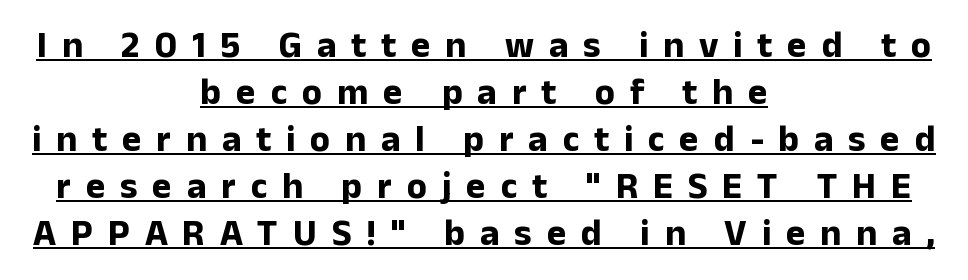
The image shows 37 px bold sans-serif type, upright; set centered, normal line spacing (1.27x), unusually wide letter spacing (+0.4 em), underlined; low stroke contrast and a medium x-height.
